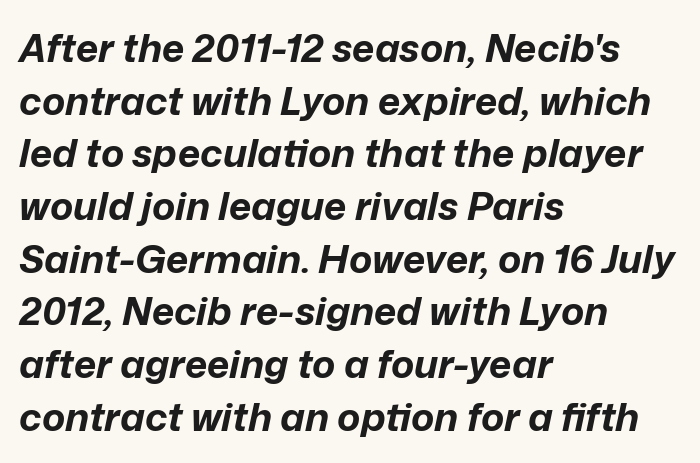
{"italic": "yes", "lean": "right", "slant_degrees": 12, "bold": "yes", "weight": "bold", "width": "normal", "stroke_contrast": "low", "x_height": "medium", "monospaced": "no", "underline": "no", "align": "left", "line_spacing": "normal", "line_spacing_ratio": 1.35, "letter_spacing": "normal", "letter_spacing_em": 0.0, "glyph_px": 39}
